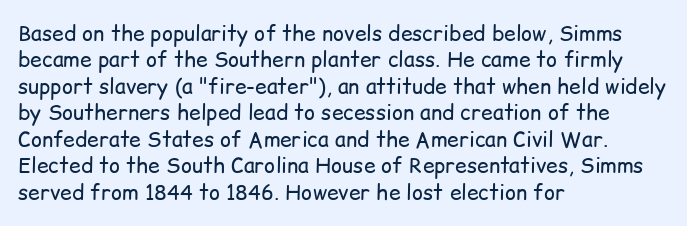
Q: Is the text bold? A: No.
Q: Is the text italic (slanted)? A: No, it is upright.
Q: Is the text underlined? A: No.
Q: How is the paragraph aligned? A: Left-aligned.
Q: Is the spacing between letters normal or unusually wide? A: Normal.
Q: Is the spacing between lines tight, normal or loose? A: Normal.
